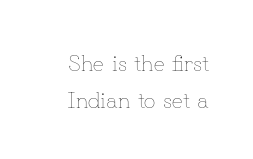
The image shows 23 px text type, upright; set normal line spacing (1.59x), normal letter spacing, not underlined.
